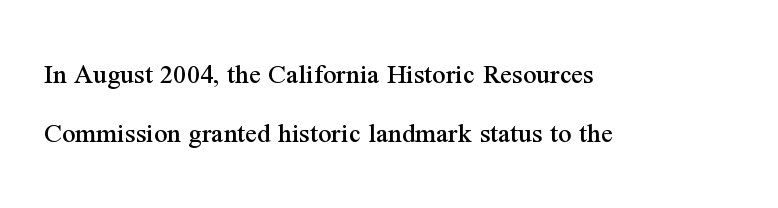
This rendering features lettering with no underline. The passage shown is typed in a proportional face where columns would drift. Nobody touched the tracking dial on this one. Alignment: flush left. The designer went with a serif here, giving each stem small feet.
